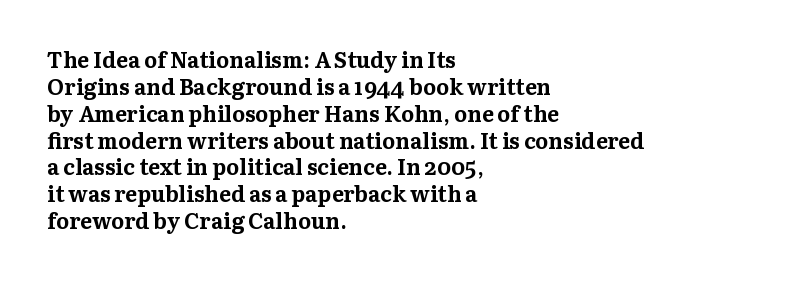
{"italic": "no", "bold": "yes", "underline": "no", "align": "left", "line_spacing_ratio": 1.22, "letter_spacing": "normal", "letter_spacing_em": 0.0, "glyph_px": 22}
